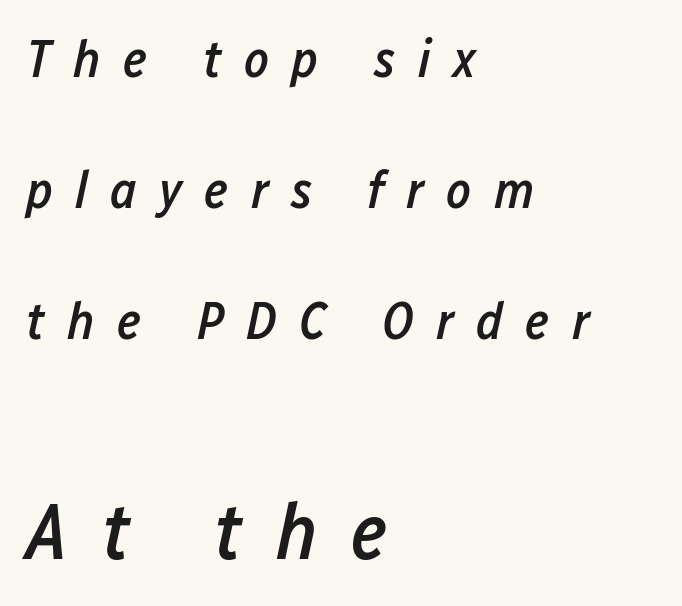
Q: Is the text bold? A: Semi-bold.
Q: Is the text italic (slanted)? A: Yes, it leans right by about 12 degrees.
Q: Is the text underlined? A: No.
Q: How is the paragraph aligned? A: Left-aligned.
Q: Is the spacing between letters normal or unusually wide? A: Unusually wide.
Q: Is the spacing between lines tight, normal or loose? A: Loose.
Q: Which block of text is set in a larger size, the first (top) or the second (bottom)? A: The second (bottom) one.
Q: Width (condensed, normal, or wide)? A: Condensed.
Q: Stroke contrast? A: Low.
Q: x-height? A: Medium.
Q: Monospaced? A: No.
